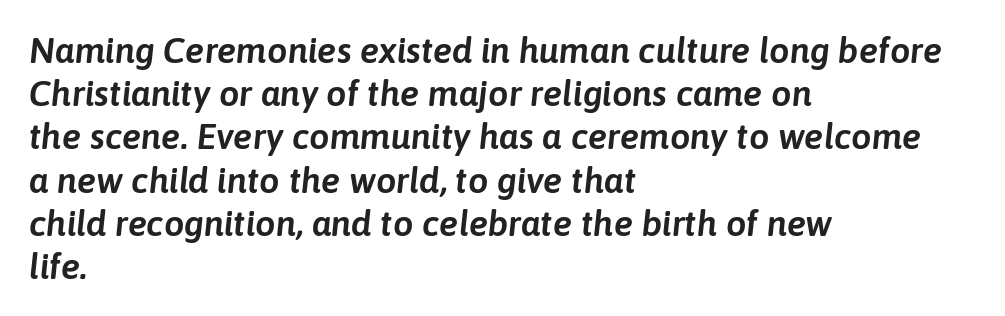
Reading down the block, your eye returns to a fixed left position each line. This rendering leaves character spacing at its baseline value. You could not count columns in this text — the font is proportionally spaced. No word sits above an underline. You can tell it's italic because the verticals aren't actually vertical.
